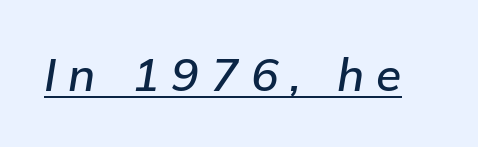
What stands out about the letter spacing? Its width — letters are far apart. This sample has the flowing, uneven cadence of proportional lettering. Underlining? Definitely there. This sample uses an oblique cut, with every glyph tilted off the vertical.
